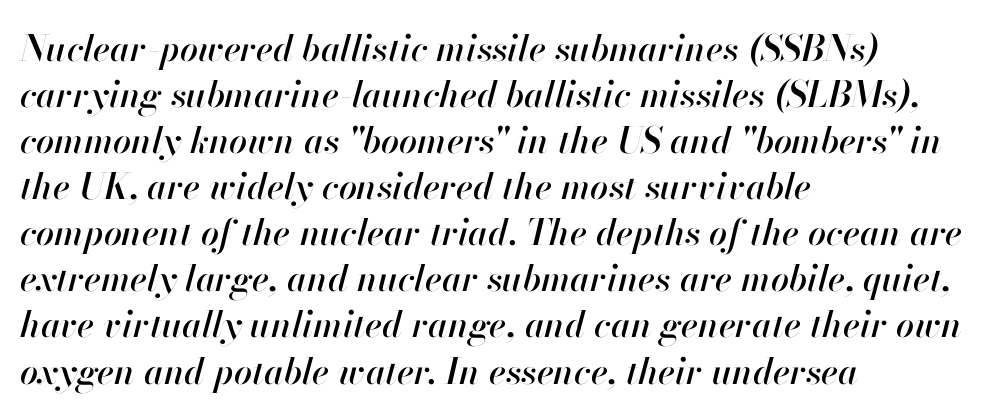
The image shows 36 px text type, italic (leaning right); set left-aligned, normal line spacing (1.28x), normal letter spacing, not underlined; high stroke contrast and a small x-height.
